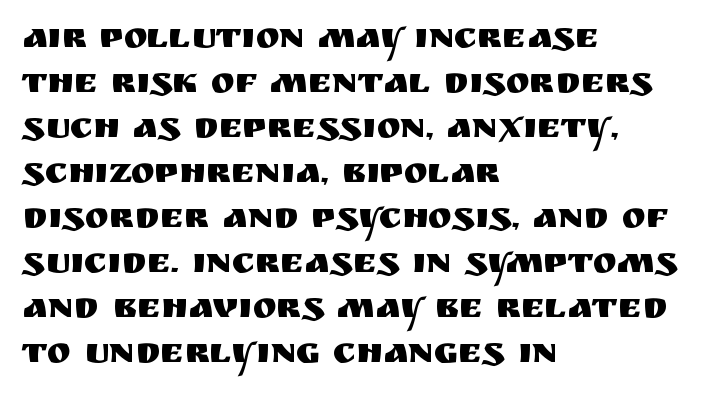
The image shows 36 px sans-serif type, upright; set left-aligned, normal line spacing (1.25x), normal letter spacing, not underlined; medium stroke contrast and a large x-height.
